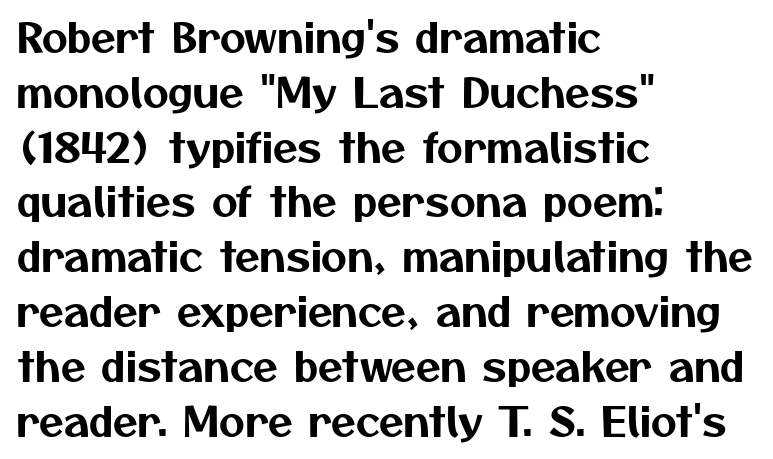
The image shows 40 px sans-serif type; set left-aligned, normal line spacing (1.37x), normal letter spacing, not underlined; medium stroke contrast and a medium x-height.
